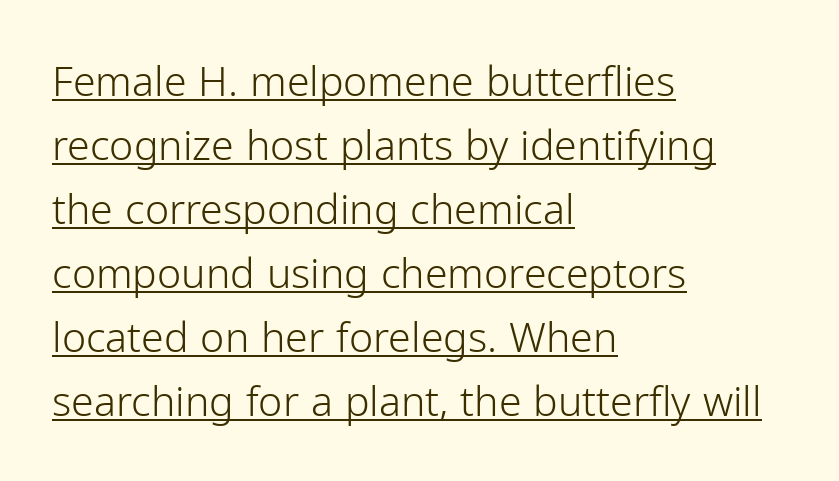
{"serif": "no", "italic": "no", "bold": "no", "weight": "light", "width": "normal", "stroke_contrast": "low", "x_height": "medium", "monospaced": "no", "underline": "yes", "align": "left", "line_spacing": "normal", "line_spacing_ratio": 1.56, "letter_spacing": "normal", "letter_spacing_em": 0.0, "glyph_px": 41}
